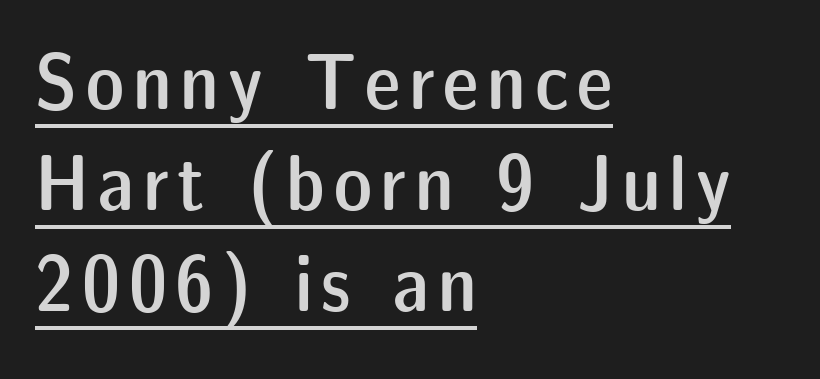
{"serif": "no", "italic": "no", "bold": "semi", "weight": "semibold", "width": "normal", "stroke_contrast": "low", "x_height": "medium", "monospaced": "no", "underline": "yes", "align": "left", "line_spacing": "normal", "line_spacing_ratio": 1.26, "glyph_px": 80}
